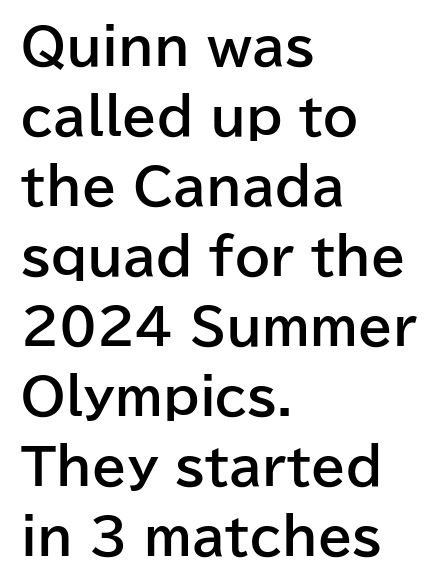
The image shows 50 px bold sans-serif type, upright; set left-aligned, normal line spacing (1.4x), normal letter spacing, not underlined; low stroke contrast and a medium x-height.
